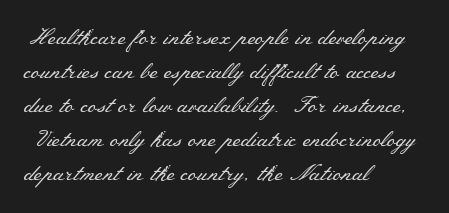
{"bold": "no", "underline": "no", "align": "left", "line_spacing": "normal", "line_spacing_ratio": 1.54, "letter_spacing": "normal", "letter_spacing_em": 0.0, "glyph_px": 22}
